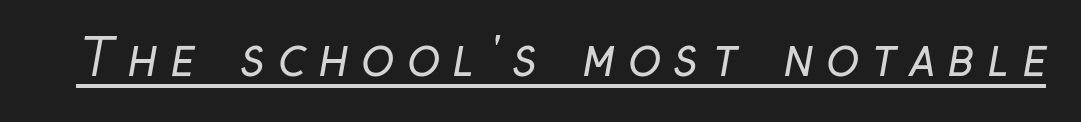
{"serif": "no", "bold": "no", "weight": "regular", "width": "condensed", "stroke_contrast": "low", "x_height": "medium", "monospaced": "no", "underline": "yes", "letter_spacing": "wide", "letter_spacing_em": 0.25, "glyph_px": 50}
